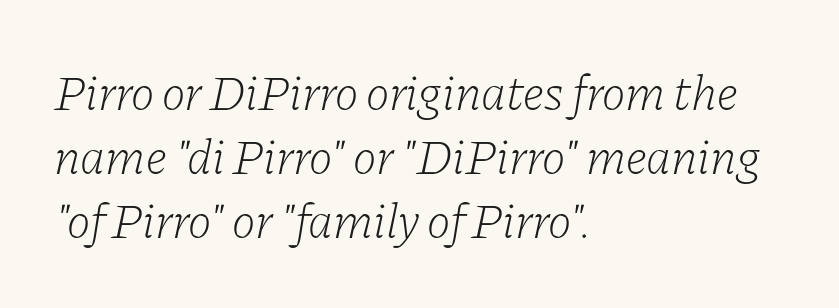
The image shows 50 px light serif type, italic (leaning right); set left-aligned, normal line spacing (1.28x), normal letter spacing, not underlined; low stroke contrast and a medium x-height.
